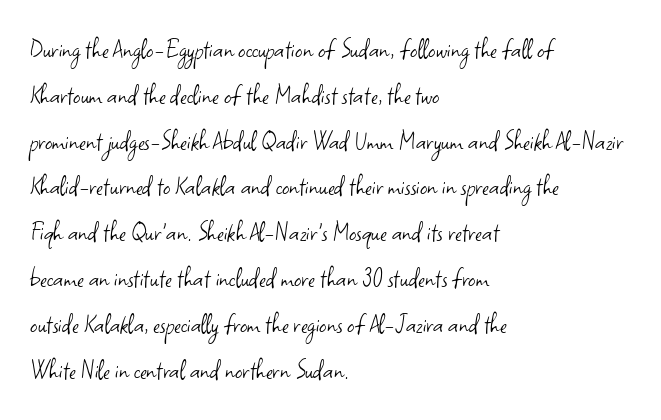
{"serif": "no", "bold": "no", "weight": "light", "width": "normal", "stroke_contrast": "low", "x_height": "small", "monospaced": "no", "underline": "no", "align": "left", "line_spacing": "normal", "line_spacing_ratio": 1.58, "letter_spacing": "normal", "letter_spacing_em": 0.0, "glyph_px": 29}
